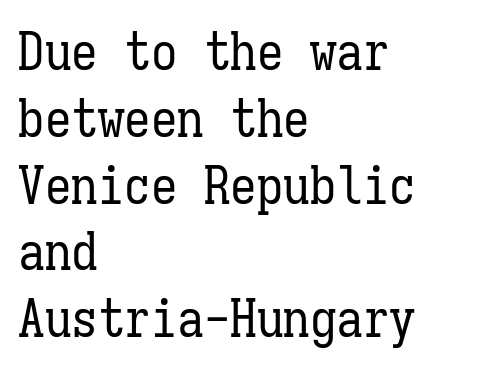
Q: Is the text bold? A: No.
Q: Is the text italic (slanted)? A: No, it is upright.
Q: Is the text underlined? A: No.
Q: How is the paragraph aligned? A: Left-aligned.
Q: Is the spacing between letters normal or unusually wide? A: Normal.
Q: Is the spacing between lines tight, normal or loose? A: Normal.
Q: Width (condensed, normal, or wide)? A: Condensed.
Q: Stroke contrast? A: Low.
Q: x-height? A: Medium.
Q: Monospaced? A: Yes.
